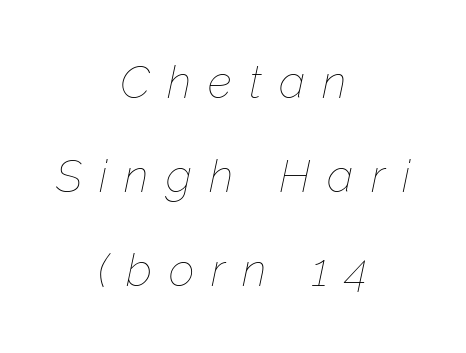
Whoever set this chose breathing room over compactness in the vertical rhythm. The gap between lines stays unmarked. Characters follow at a spacing far wider than the type designer built in. The rendering positions every line midway between the sides. These lines are rendered in a variable-pitch font.
